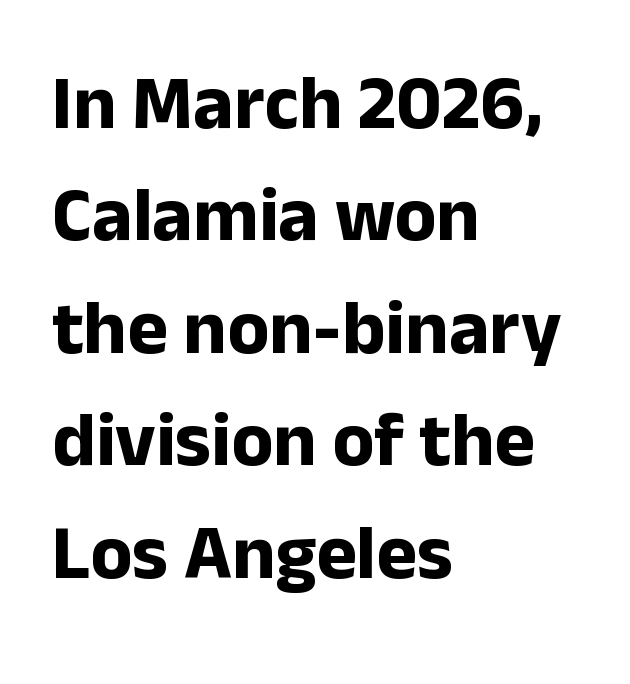
{"serif": "no", "italic": "no", "bold": "yes", "weight": "bold", "width": "normal", "stroke_contrast": "low", "x_height": "medium", "monospaced": "no", "underline": "no", "align": "left", "line_spacing": "normal", "line_spacing_ratio": 1.46, "letter_spacing": "normal", "letter_spacing_em": 0.0, "glyph_px": 77}
